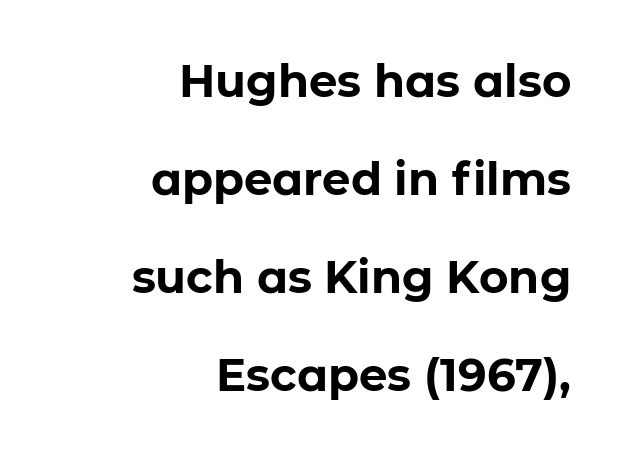
Q: Is the text bold? A: Yes.
Q: Is the text italic (slanted)? A: No, it is upright.
Q: Is the typeface a serif or a sans-serif typeface? A: Sans-serif.
Q: Is the text underlined? A: No.
Q: How is the paragraph aligned? A: Right-aligned.
Q: Is the spacing between letters normal or unusually wide? A: Normal.
Q: Is the spacing between lines tight, normal or loose? A: Loose.
Q: Width (condensed, normal, or wide)? A: Normal.
Q: Stroke contrast? A: Low.
Q: x-height? A: Medium.
Q: Monospaced? A: No.
